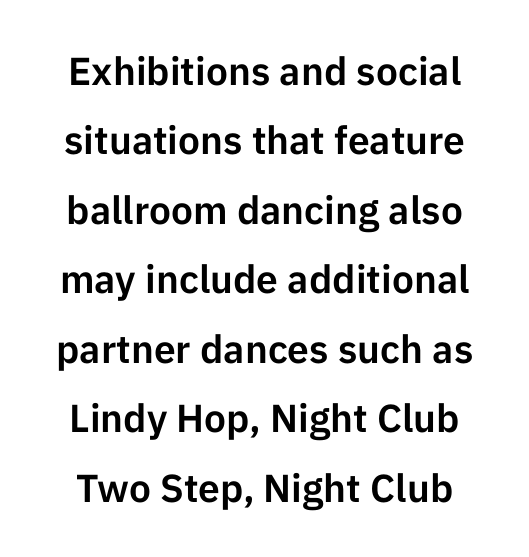
The passage shown is not underscored anywhere. You could call the tracking neutral — neither tight nor loose. Check where the strokes stop: nothing finishes them off — pure sans. In terms of posture, this sample is upright. Do the characters align in a grid? No, the font is proportional.
